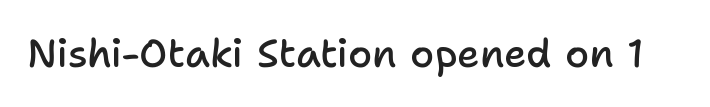
A typesetter would mark this as roman, not italic. The glyphs are unaccompanied by any horizontal stroke below them. Looks like regular typesetting: each glyph gets only the width it needs. There is no visible air inserted between adjacent glyphs. In terms of weight, the rendering is demibold, just under bold.
